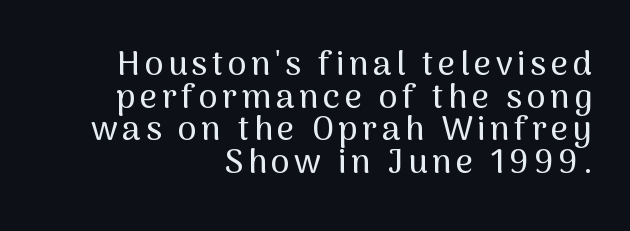
The image shows 34 px sans-serif type, upright; set right-aligned, tight line spacing (0.96x), not underlined; medium stroke contrast and a medium x-height.
